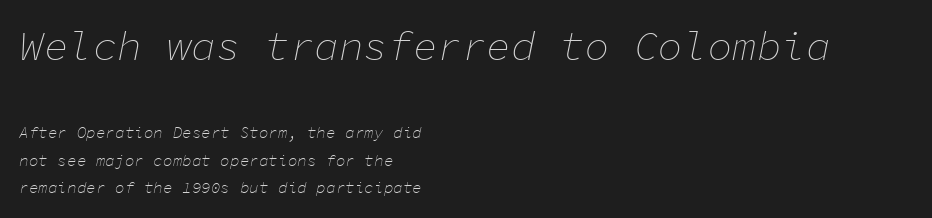
{"italic": "yes", "lean": "right", "slant_degrees": 11, "bold": "no", "weight": "thin", "width": "normal", "stroke_contrast": "low", "x_height": "medium", "monospaced": "yes", "underline": "no", "align": "left", "line_spacing_ratio": 1.72, "letter_spacing": "normal", "letter_spacing_em": 0.0, "larger_block": "first", "size_ratio": 2.56, "glyph_px": 41}
